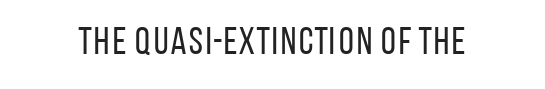
These glyphs show unthickened strokes, regular width or finer. Is the letter spacing exaggerated? No — it looks like the ordinary default. A roman cut, with each character standing at attention. Just letters on the line, the space beneath them empty. The letters carry no serifs — their stems end cleanly without finishing strokes. Is this a fixed-width face? No — the glyphs have proportional, varying widths.
